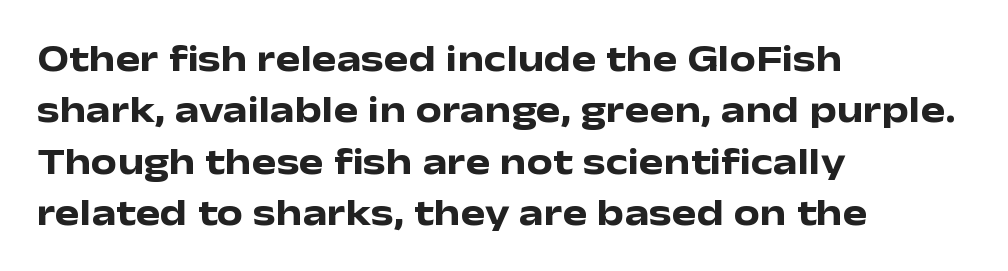
Q: Is the text bold? A: Yes.
Q: Is the text italic (slanted)? A: No, it is upright.
Q: Is the typeface a serif or a sans-serif typeface? A: Sans-serif.
Q: Is the text underlined? A: No.
Q: How is the paragraph aligned? A: Left-aligned.
Q: Is the spacing between letters normal or unusually wide? A: Normal.
Q: Is the spacing between lines tight, normal or loose? A: Normal.
Q: Width (condensed, normal, or wide)? A: Wide.
Q: Stroke contrast? A: Low.
Q: x-height? A: Medium.
Q: Monospaced? A: No.
